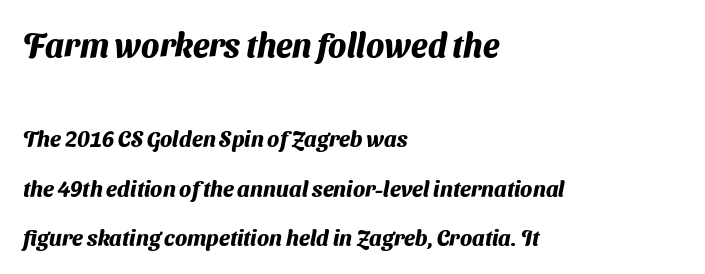
Look at the bottom of the vertical strokes: they stop flat, with no serifs. Varying glyph widths throughout — classic text-font behaviour. These words are printed bold, with thick strokes throughout. You get the large type first, then a drop to smaller type. The leading is generous, giving the passage an open texture.
